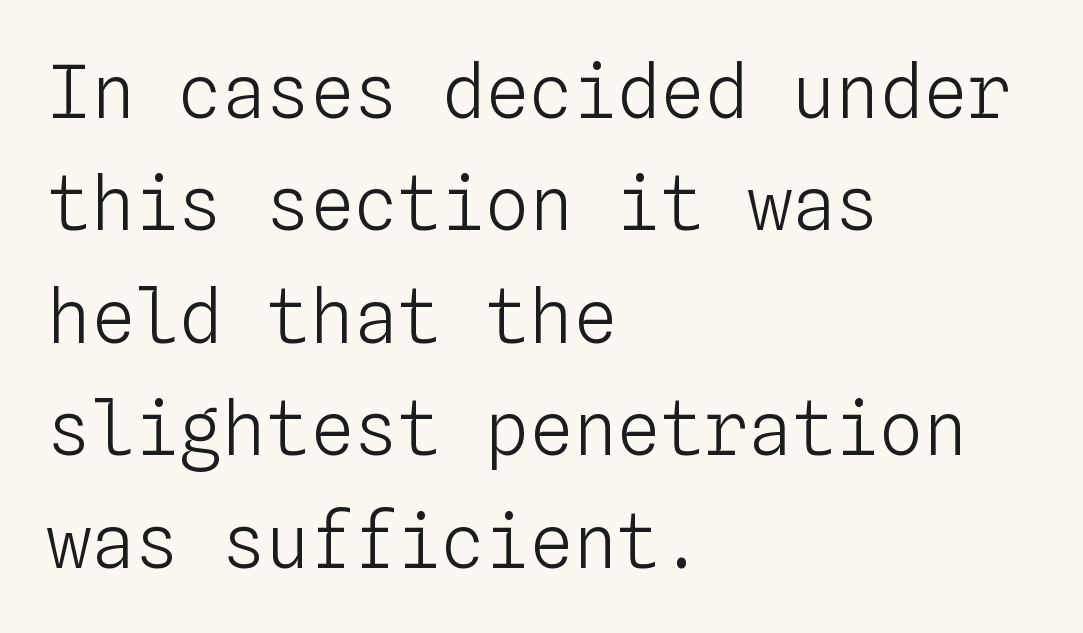
{"italic": "no", "bold": "no", "weight": "light", "width": "normal", "stroke_contrast": "low", "x_height": "medium", "monospaced": "yes", "underline": "no", "align": "left", "line_spacing": "normal", "line_spacing_ratio": 1.54, "letter_spacing": "normal", "letter_spacing_em": 0.0, "glyph_px": 73}
